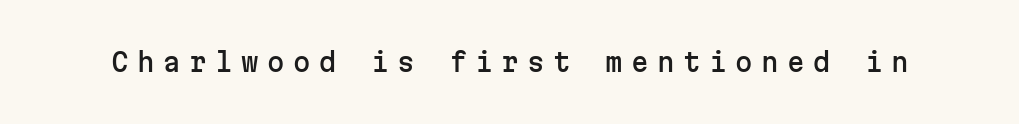
Q: Is the text italic (slanted)? A: No, it is upright.
Q: Is the text underlined? A: No.
Q: Is the spacing between letters normal or unusually wide? A: Unusually wide.
